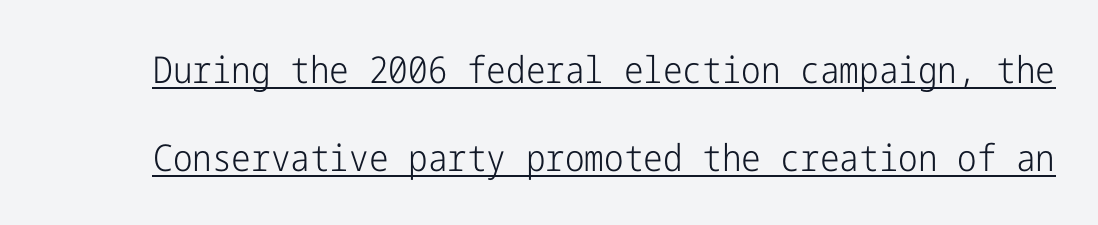
Are there feet on the stems? There aren't — it's a sans. Italic: no, the glyphs are upright roman. The typesetter has applied underlining to the passage shown. The letters look calm and open, with moderate or lighter stems. Characters follow at the spacing the type designer built in.
